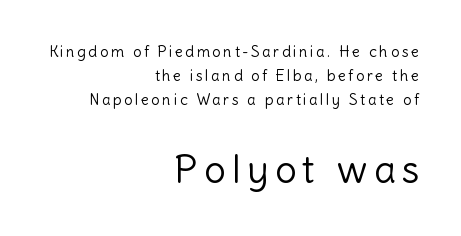
To sum up the face: it is a sans, with no serifs. The letters stand upright; this is a roman face. Every row of glyphs terminates at an identical x-position on the right. Lines of text with bare space underneath.
